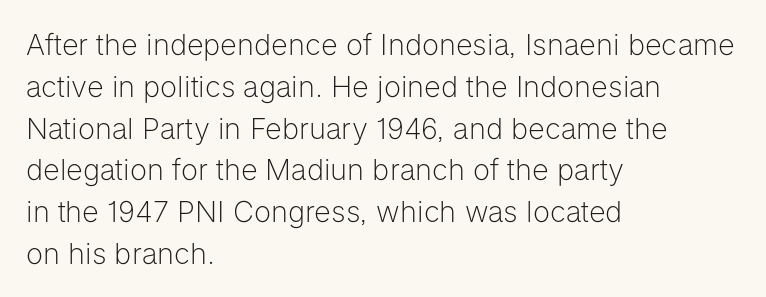
The image shows 29 px light sans-serif type, upright; set left-aligned, normal line spacing (1.44x), normal letter spacing, not underlined; low stroke contrast and a medium x-height.
